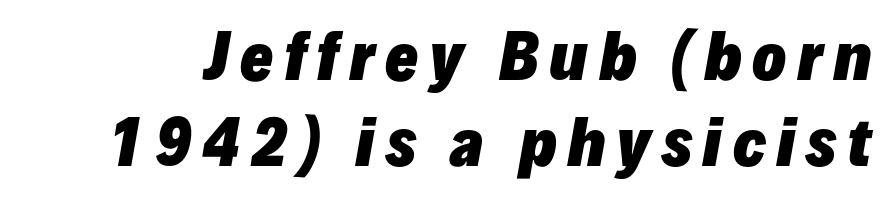
The image shows 62 px heavy type, italic (leaning right); set normal line spacing (1.38x), not underlined; low stroke contrast and a medium x-height.
